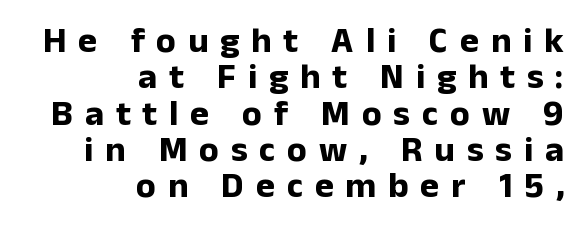
The image shows 36 px bold sans-serif type, upright; set right-aligned, tight line spacing (1.01x), unusually wide letter spacing (+0.33 em), not underlined; low stroke contrast and a medium x-height.
